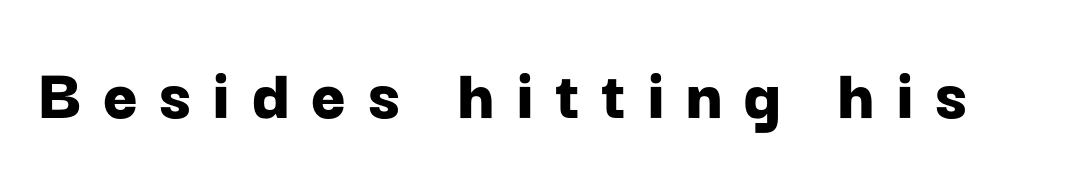
The image shows 75 px bold sans-serif type, upright; set unusually wide letter spacing (+0.28 em), not underlined; low stroke contrast and a medium x-height.
